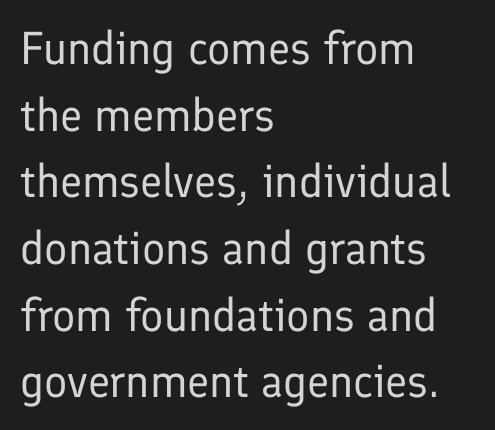
The image shows 46 px regular-weight sans-serif type, upright; set left-aligned, normal line spacing (1.45x), normal letter spacing, not underlined; low stroke contrast and a medium x-height.
